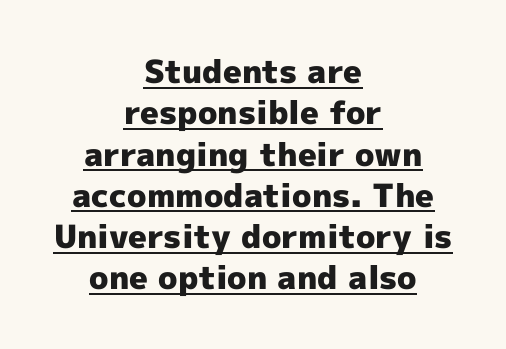
{"serif": "no", "italic": "no", "bold": "yes", "weight": "heavy", "width": "normal", "x_height": "medium", "monospaced": "no", "underline": "yes", "align": "center", "line_spacing": "normal", "line_spacing_ratio": 1.29, "letter_spacing": "normal", "letter_spacing_em": 0.0, "glyph_px": 32}
